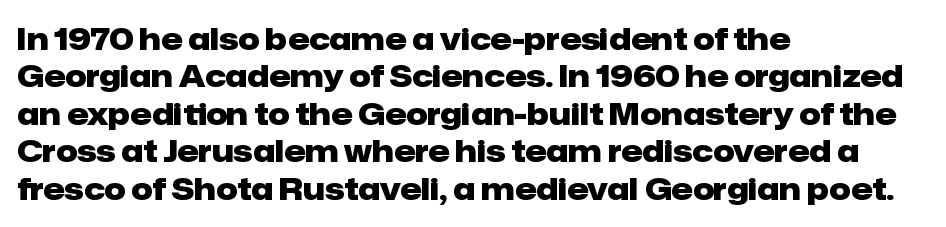
The image shows 30 px heavy sans-serif type, upright; set left-aligned, normal line spacing (1.25x), normal letter spacing, not underlined; low stroke contrast and a medium x-height.
